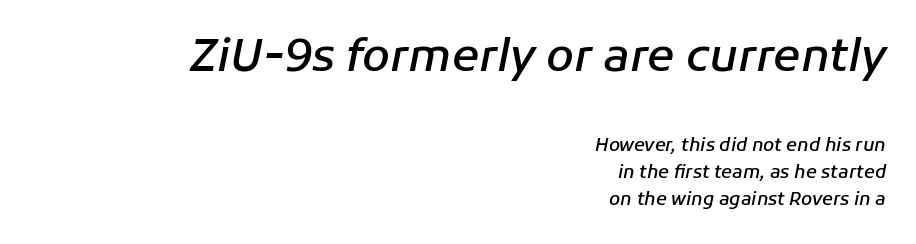
The image shows 45 px semibold type, italic (leaning right); set right-aligned, normal line spacing (1.51x), normal letter spacing, not underlined; the first (top) block is 2.5x larger; low stroke contrast and a medium x-height.
